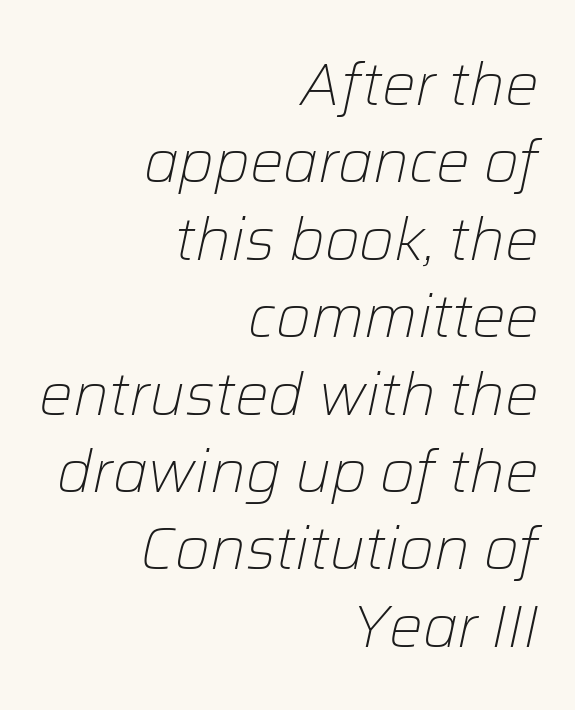
The image shows 60 px light type, italic (leaning right); set right-aligned, normal line spacing (1.29x), normal letter spacing, not underlined; low stroke contrast and a medium x-height.
